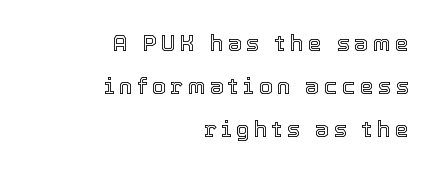
The image shows 22 px text type, upright; set right-aligned, loose line spacing (1.95x), unusually wide letter spacing (+0.21 em), not underlined.
